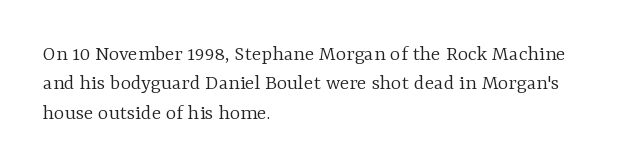
The image shows 22 px text type, upright; set left-aligned, normal line spacing (1.33x), normal letter spacing, not underlined.
